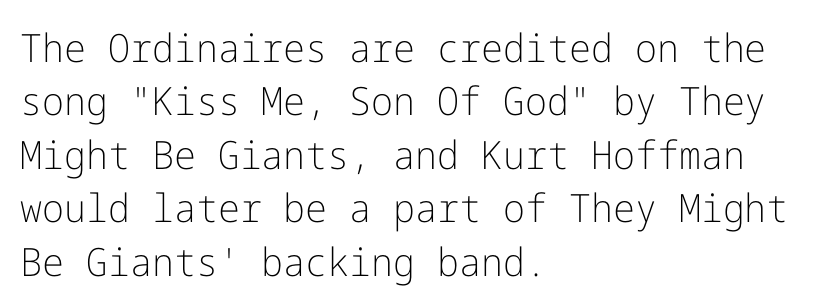
{"serif": "no", "italic": "no", "bold": "no", "weight": "light", "width": "normal", "stroke_contrast": "low", "x_height": "medium", "underline": "no", "align": "left", "line_spacing": "normal", "line_spacing_ratio": 1.37, "letter_spacing": "normal", "letter_spacing_em": 0.0, "glyph_px": 39}
